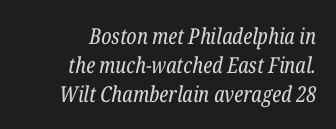
Q: Is the text bold? A: No.
Q: Is the text italic (slanted)? A: Yes, it leans right by about 12 degrees.
Q: Is the text underlined? A: No.
Q: How is the paragraph aligned? A: Right-aligned.
Q: Is the spacing between letters normal or unusually wide? A: Normal.
Q: Is the spacing between lines tight, normal or loose? A: Normal.
